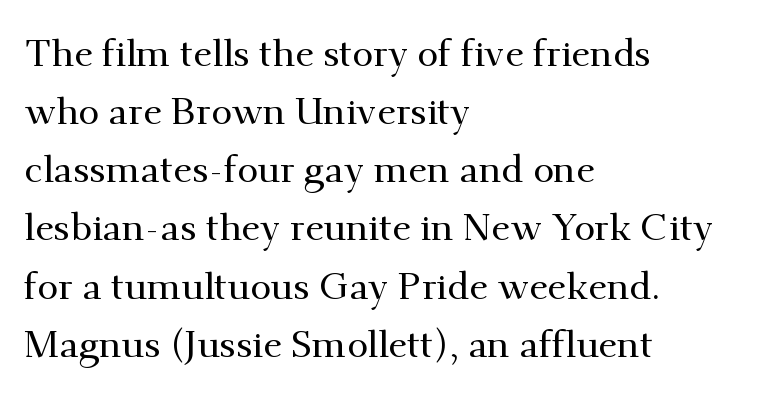
Q: Is the text italic (slanted)? A: No, it is upright.
Q: Is the typeface a serif or a sans-serif typeface? A: Serif.
Q: Is the text underlined? A: No.
Q: How is the paragraph aligned? A: Left-aligned.
Q: Is the spacing between letters normal or unusually wide? A: Normal.
Q: Is the spacing between lines tight, normal or loose? A: Normal.
Q: Width (condensed, normal, or wide)? A: Normal.
Q: Stroke contrast? A: Medium.
Q: x-height? A: Small.
Q: Monospaced? A: No.
